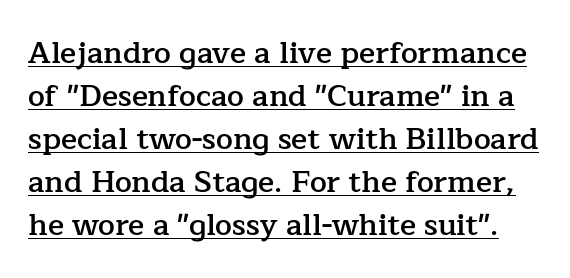
These lines keep a tight, regular rhythm from letter to letter. The lettering stays uniformly vertical, giving the passage a roman look. The font family rendered here belongs to the serif group. A typesetter would call this leading conventional body-copy spacing.
